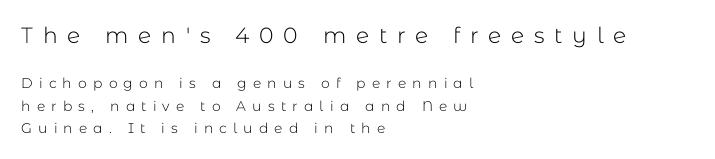
{"italic": "no", "bold": "no", "underline": "no", "align": "left", "line_spacing": "normal", "line_spacing_ratio": 1.61, "letter_spacing": "wide", "letter_spacing_em": 0.44, "larger_block": "first", "size_ratio": 1.57, "glyph_px": 22}
